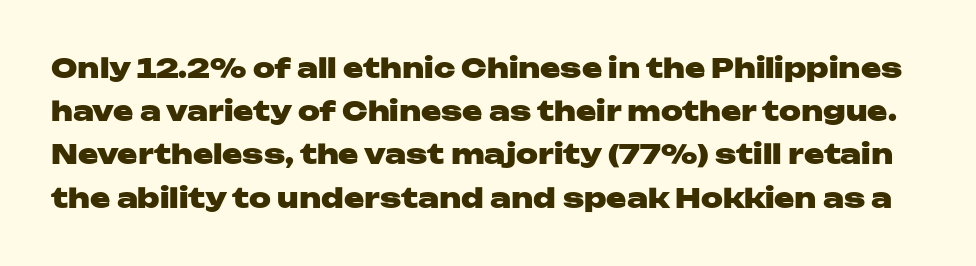
Q: Is the text bold? A: Yes.
Q: Is the text italic (slanted)? A: No, it is upright.
Q: Is the text underlined? A: No.
Q: Is the spacing between letters normal or unusually wide? A: Normal.
Q: Is the spacing between lines tight, normal or loose? A: Normal.
